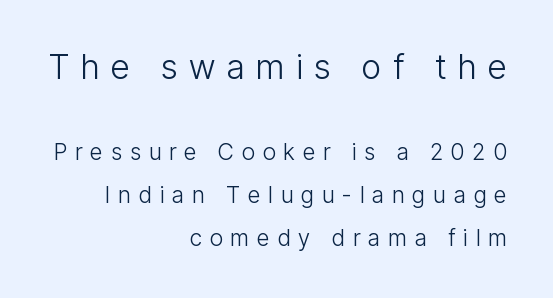
The image shows 34 px light, condensed sans-serif type, upright; set right-aligned, line spacing 1.87x, unusually wide letter spacing (+0.34 em), not underlined; the first (top) block is 1.48x larger; low stroke contrast and a medium x-height.
